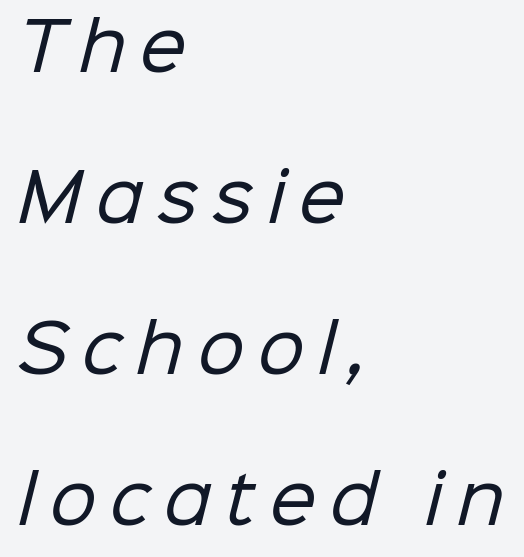
Q: Is the text bold? A: No.
Q: Is the typeface a serif or a sans-serif typeface? A: Sans-serif.
Q: Is the text underlined? A: No.
Q: How is the paragraph aligned? A: Left-aligned.
Q: Is the spacing between letters normal or unusually wide? A: Unusually wide.
Q: Is the spacing between lines tight, normal or loose? A: Loose.
Q: Width (condensed, normal, or wide)? A: Normal.
Q: Stroke contrast? A: Low.
Q: x-height? A: Medium.
Q: Monospaced? A: No.
